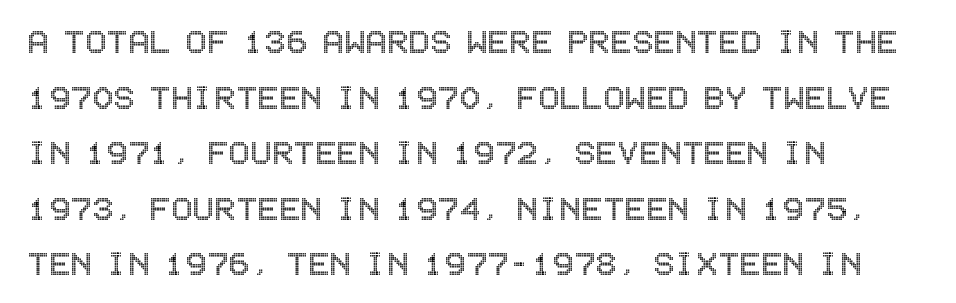
{"italic": "no", "width": "condensed", "x_height": "large", "underline": "no", "align": "left", "line_spacing": "normal", "line_spacing_ratio": 1.39, "letter_spacing": "normal", "letter_spacing_em": 0.0, "glyph_px": 40}
